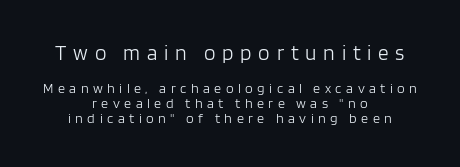
The image shows 21 px text type, upright; set centered, tight line spacing (1.09x), unusually wide letter spacing (+0.32 em), not underlined; the first (top) block is 1.5x larger.
